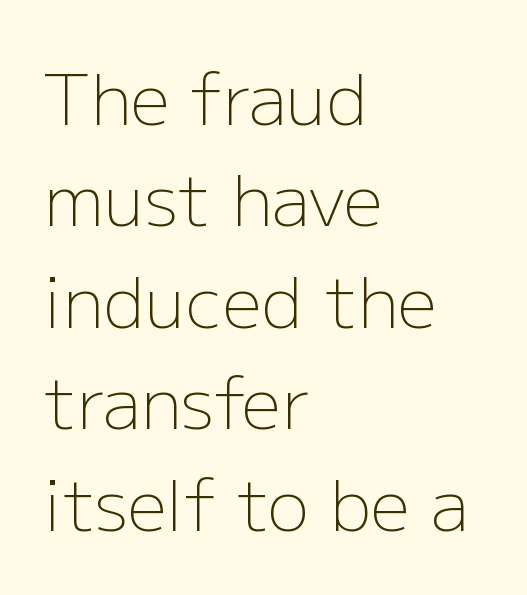
Q: Is the text bold? A: No.
Q: Is the text italic (slanted)? A: No, it is upright.
Q: Is the typeface a serif or a sans-serif typeface? A: Sans-serif.
Q: Is the text underlined? A: No.
Q: How is the paragraph aligned? A: Left-aligned.
Q: Is the spacing between letters normal or unusually wide? A: Normal.
Q: Is the spacing between lines tight, normal or loose? A: Normal.
Q: Width (condensed, normal, or wide)? A: Normal.
Q: Stroke contrast? A: Low.
Q: x-height? A: Medium.
Q: Monospaced? A: No.
